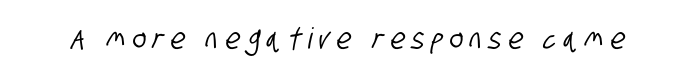
Just letters on the line, the space beneath them empty. Serifs: no, the terminals of the letterforms are clean. Here the designer chose a conventional face with non-uniform glyph widths. The face used here is rendered with a markedly widened letterfit.
